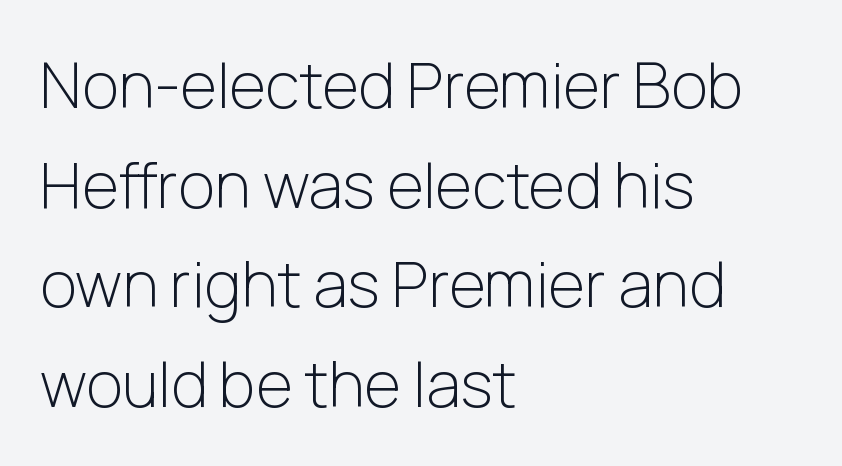
The image shows 63 px light sans-serif type, upright; set left-aligned, normal line spacing (1.58x), normal letter spacing, not underlined; low stroke contrast and a medium x-height.
